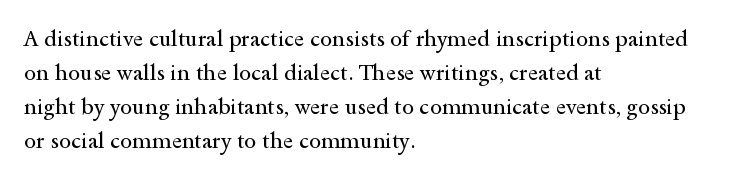
Caption: multi-line text, flush left, ragged right. Rendered with straight, roman letterforms. Beneath every word, the page is bare. Weight: not bold — regular or lighter. Nobody touched the tracking dial on this one. Vertically, the passage feels balanced, rows spaced as you'd expect.
